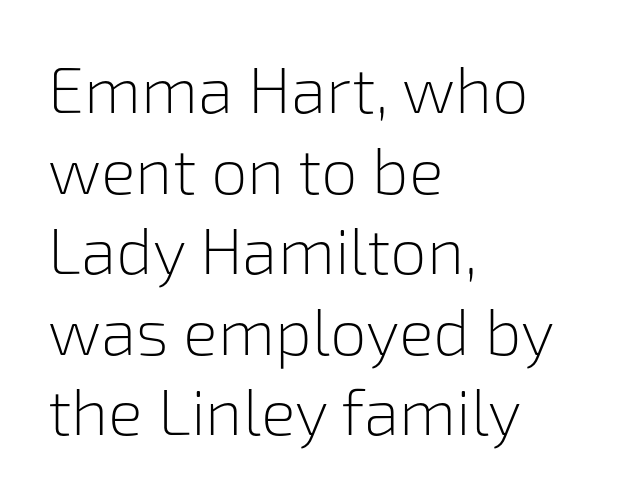
A bare baseline throughout the passage. The typesetting does not lean heavy: it is not bold. The rendering keeps characters at their native spacing. You can tell from the bare stems that sans-serif type was used.
